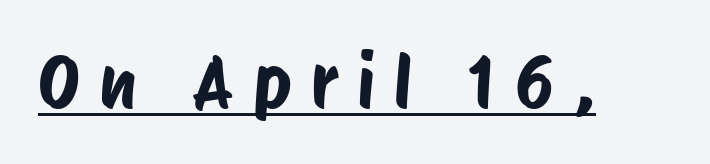
{"serif": "no", "width": "condensed", "stroke_contrast": "low", "x_height": "large", "monospaced": "no", "underline": "yes", "letter_spacing": "wide", "letter_spacing_em": 0.26, "glyph_px": 72}
